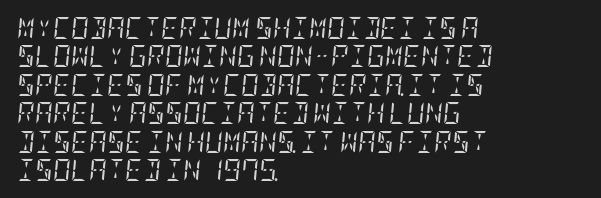
Q: Is the text bold? A: No.
Q: Is the text italic (slanted)? A: Yes, it leans right by about 5 degrees.
Q: Is the text underlined? A: No.
Q: How is the paragraph aligned? A: Left-aligned.
Q: Is the spacing between letters normal or unusually wide? A: Normal.
Q: Is the spacing between lines tight, normal or loose? A: Normal.
